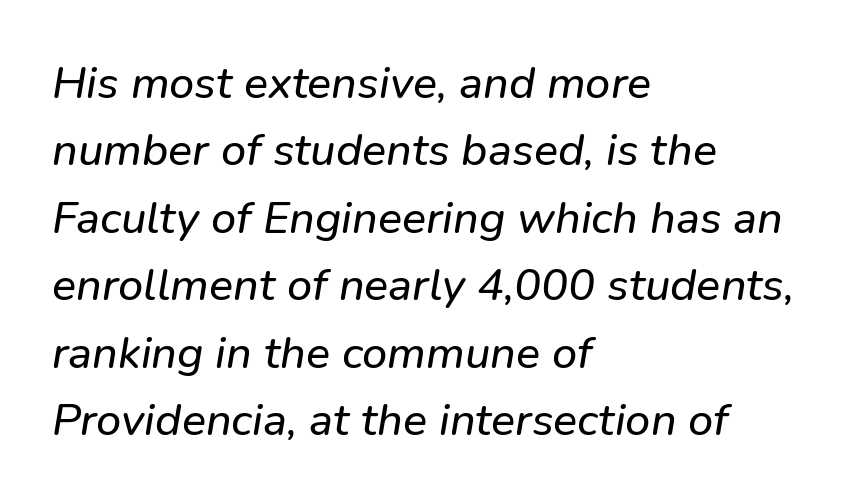
Line spacing here is normal. In terms of posture, this sample is oblique. The paragraph shown leans on its left margin. The letters sit at their default tracking, neither squeezed nor spread. Here the designer chose a conventional face with non-uniform glyph widths. The string is rendered with underlining switched off.
